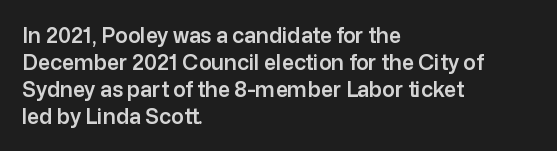
No word sits above an underline. Rendered with straight, roman letterforms. A typesetter would call this leading conventional body-copy spacing. Nothing unusual about the tracking: characters are spaced as the font intends. Line starts are locked; line ends wander.
